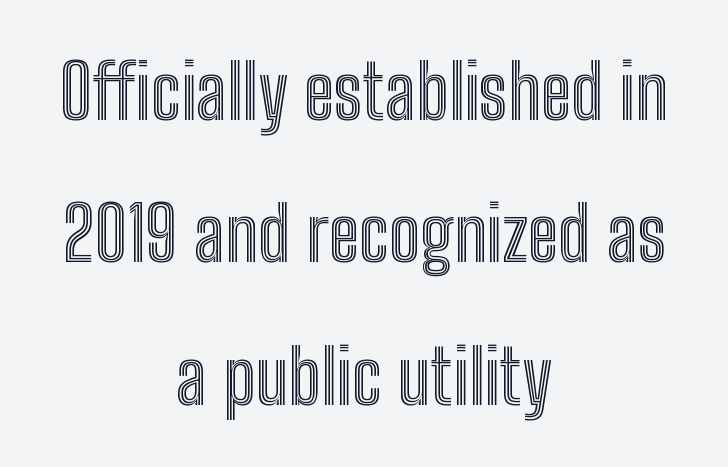
{"italic": "no", "width": "condensed", "x_height": "medium", "monospaced": "no", "underline": "no", "align": "center", "line_spacing": "loose", "line_spacing_ratio": 1.9, "letter_spacing": "normal", "letter_spacing_em": 0.0, "glyph_px": 75}
